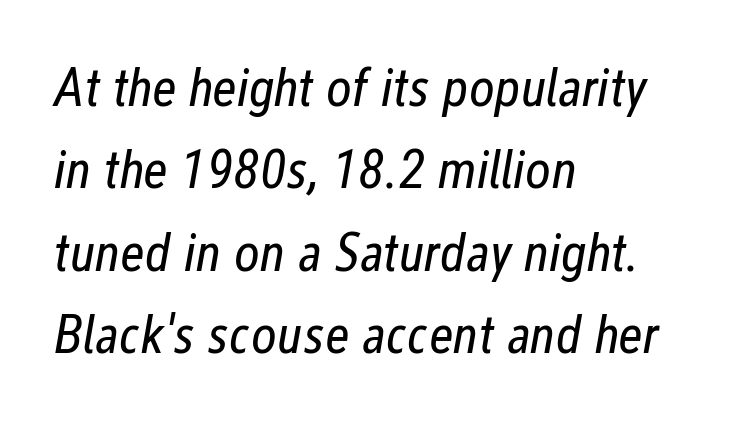
{"italic": "yes", "lean": "right", "slant_degrees": 12, "bold": "no", "weight": "regular", "width": "condensed", "stroke_contrast": "low", "x_height": "medium", "monospaced": "no", "underline": "no", "align": "left", "line_spacing": "normal", "line_spacing_ratio": 1.5, "letter_spacing": "normal", "letter_spacing_em": 0.0, "glyph_px": 55}
